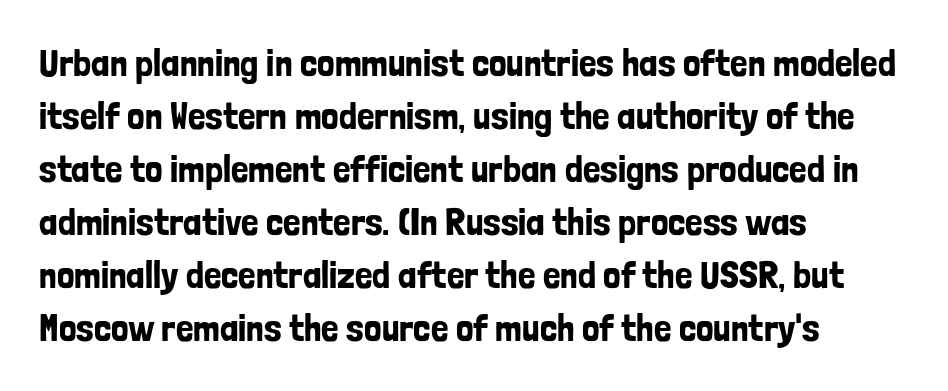
The image shows 39 px condensed sans-serif type, upright; set left-aligned, normal line spacing (1.36x), normal letter spacing, not underlined; low stroke contrast and a medium x-height.
